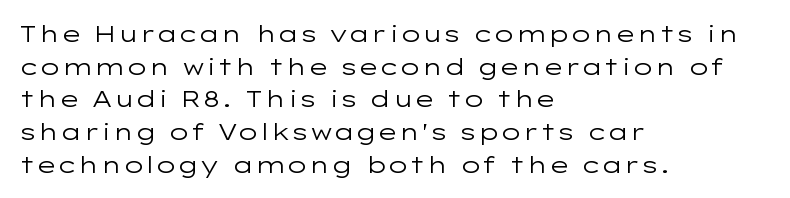
Q: Is the text bold? A: No.
Q: Is the text italic (slanted)? A: No, it is upright.
Q: Is the text underlined? A: No.
Q: How is the paragraph aligned? A: Left-aligned.
Q: Is the spacing between letters normal or unusually wide? A: Normal.
Q: Is the spacing between lines tight, normal or loose? A: Normal.
